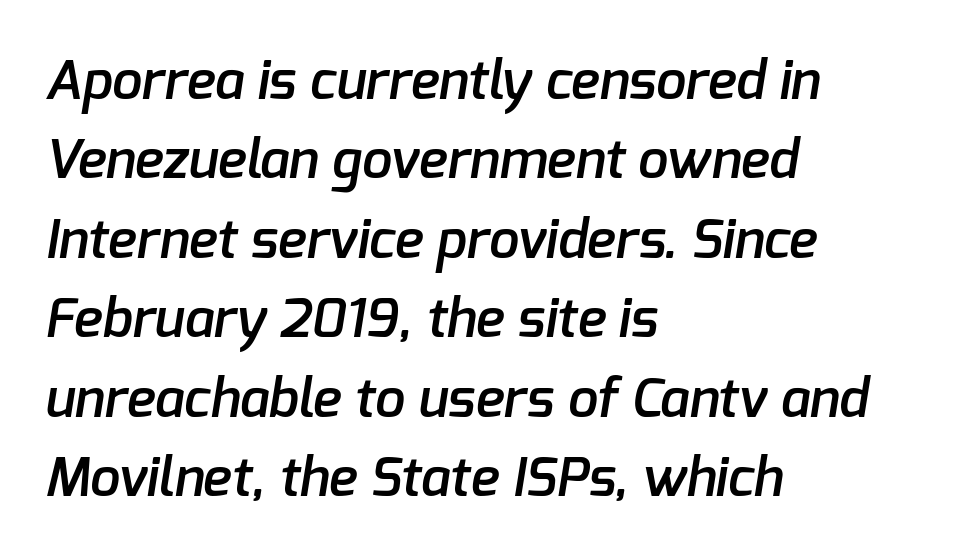
Q: Is the text bold? A: Semi-bold.
Q: Is the typeface a serif or a sans-serif typeface? A: Sans-serif.
Q: Is the text underlined? A: No.
Q: How is the paragraph aligned? A: Left-aligned.
Q: Is the spacing between letters normal or unusually wide? A: Normal.
Q: Is the spacing between lines tight, normal or loose? A: Normal.
Q: Width (condensed, normal, or wide)? A: Normal.
Q: Stroke contrast? A: Low.
Q: x-height? A: Medium.
Q: Monospaced? A: No.
